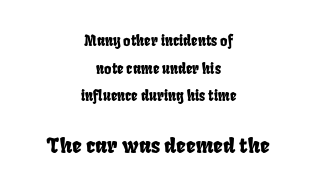
Q: Is the text underlined? A: No.
Q: How is the paragraph aligned? A: Centered.
Q: Is the spacing between letters normal or unusually wide? A: Normal.
Q: Is the spacing between lines tight, normal or loose? A: Loose.
Q: Which block of text is set in a larger size, the first (top) or the second (bottom)? A: The second (bottom) one.
